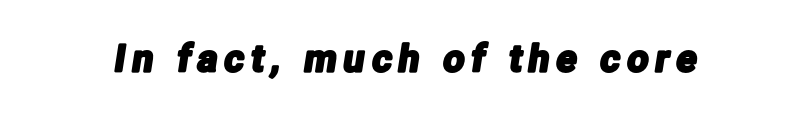
{"serif": "no", "width": "condensed", "stroke_contrast": "low", "x_height": "medium", "monospaced": "no", "underline": "no", "letter_spacing": "wide", "letter_spacing_em": 0.2, "glyph_px": 37}
